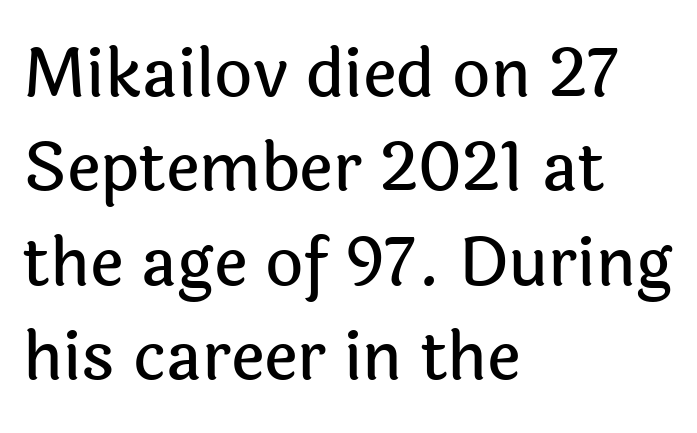
{"serif": "no", "italic": "no", "width": "normal", "x_height": "medium", "monospaced": "no", "underline": "no", "align": "left", "line_spacing": "normal", "line_spacing_ratio": 1.43, "letter_spacing": "normal", "letter_spacing_em": 0.0, "glyph_px": 66}
